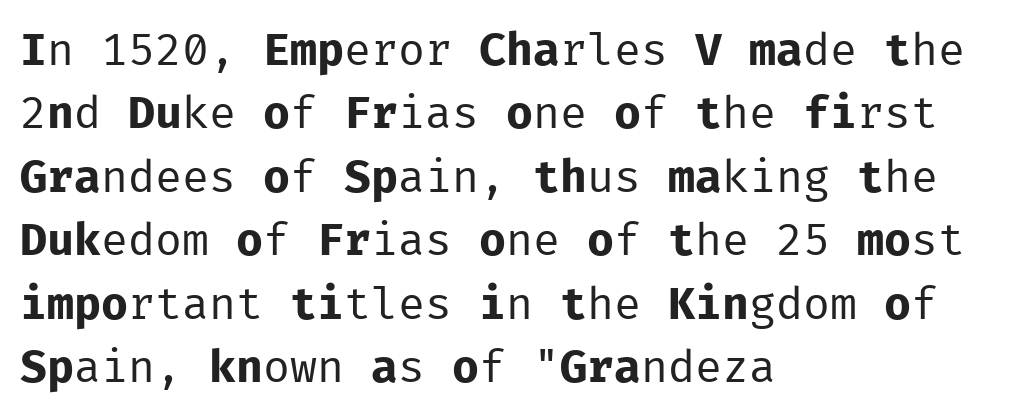
Q: Is the text bold? A: No.
Q: Is the text italic (slanted)? A: No, it is upright.
Q: Is the typeface a serif or a sans-serif typeface? A: Sans-serif.
Q: Is the text underlined? A: No.
Q: How is the paragraph aligned? A: Left-aligned.
Q: Is the spacing between letters normal or unusually wide? A: Normal.
Q: Is the spacing between lines tight, normal or loose? A: Normal.
Q: Width (condensed, normal, or wide)? A: Normal.
Q: Stroke contrast? A: Low.
Q: x-height? A: Medium.
Q: Monospaced? A: Yes.
